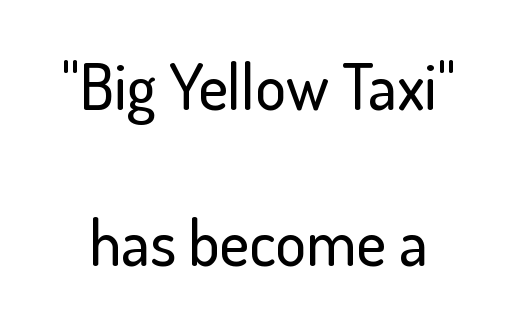
Q: Is the text italic (slanted)? A: No, it is upright.
Q: Is the typeface a serif or a sans-serif typeface? A: Sans-serif.
Q: Is the text underlined? A: No.
Q: Is the spacing between letters normal or unusually wide? A: Normal.
Q: Is the spacing between lines tight, normal or loose? A: Loose.
Q: Width (condensed, normal, or wide)? A: Normal.
Q: Stroke contrast? A: Low.
Q: x-height? A: Small.
Q: Monospaced? A: No.
